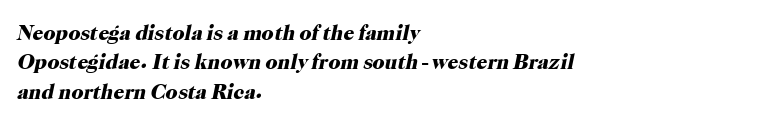
The image shows 21 px bold type, italic (leaning right); set left-aligned, normal line spacing (1.4x), normal letter spacing, not underlined.
